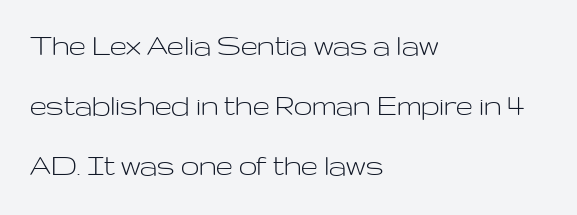
Ink coverage per letter is moderate at most. Beneath every word, the page is bare. Here the glyphs are tracked normally, forming tight word shapes. Caption: multi-line text, flush left, ragged right. Letterform terminals end flat and unadorned throughout the passage.
